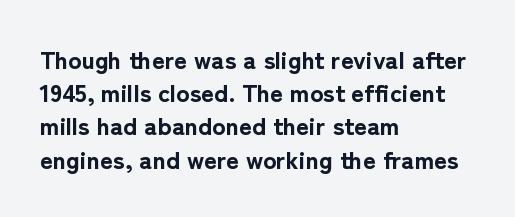
One-word summary of the alignment: left. Compared with an ordinary text face, these strokes are far heavier — a full bold. Interline gaps are of average width in this sample. Letter spacing: default. The baseline area is clear. The letters stand upright; this is a roman face.
